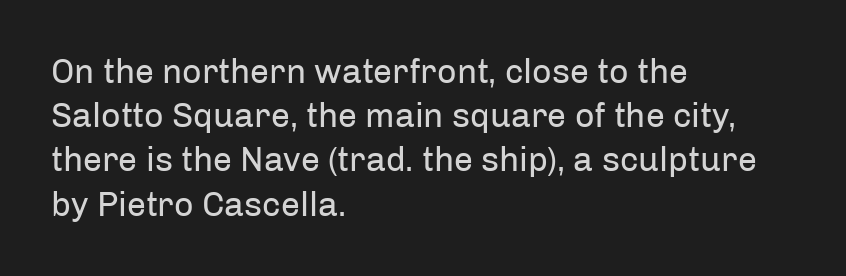
{"serif": "no", "italic": "no", "bold": "no", "weight": "regular", "width": "normal", "stroke_contrast": "low", "x_height": "medium", "monospaced": "no", "underline": "no", "align": "left", "line_spacing": "normal", "line_spacing_ratio": 1.3, "letter_spacing": "normal", "letter_spacing_em": 0.0, "glyph_px": 34}
